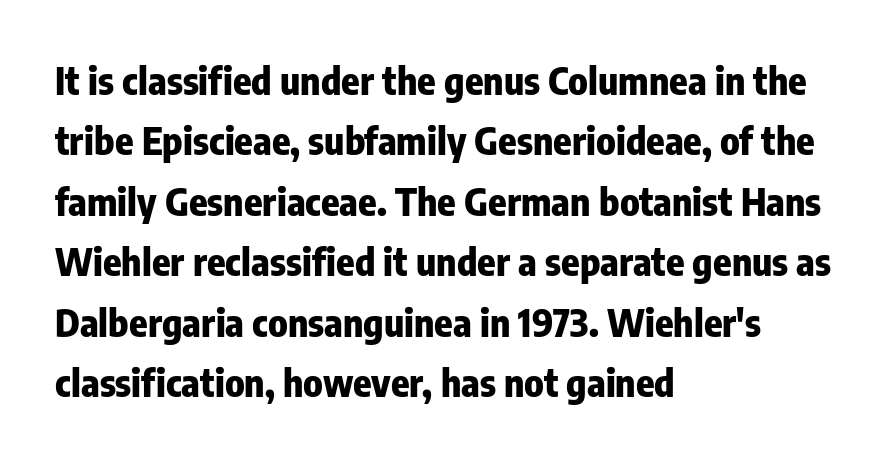
{"serif": "no", "italic": "no", "bold": "yes", "weight": "heavy", "width": "condensed", "stroke_contrast": "low", "x_height": "medium", "monospaced": "no", "underline": "no", "align": "left", "line_spacing": "normal", "line_spacing_ratio": 1.59, "letter_spacing": "normal", "letter_spacing_em": 0.0, "glyph_px": 38}
